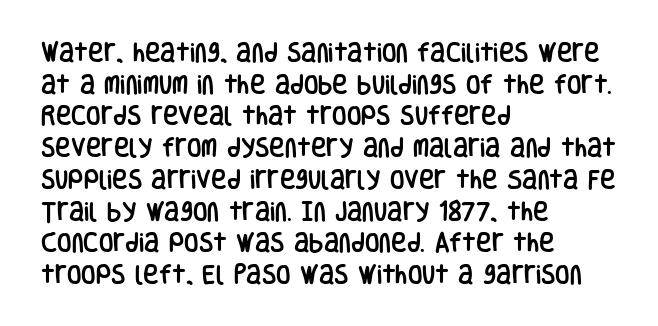
Q: Is the text italic (slanted)? A: No, it is upright.
Q: Is the text underlined? A: No.
Q: How is the paragraph aligned? A: Left-aligned.
Q: Is the spacing between letters normal or unusually wide? A: Normal.
Q: Is the spacing between lines tight, normal or loose? A: Normal.
